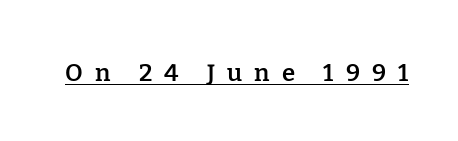
Q: Is the text bold? A: Semi-bold.
Q: Is the text italic (slanted)? A: No, it is upright.
Q: Is the text underlined? A: Yes.
Q: Is the spacing between letters normal or unusually wide? A: Unusually wide.
